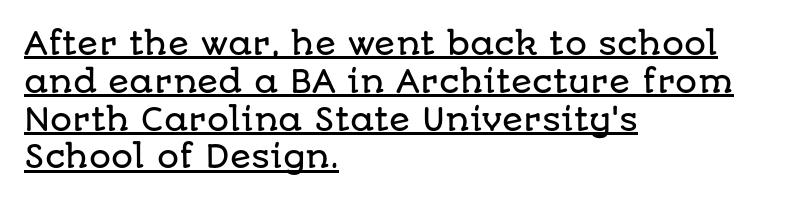
{"serif": "no", "italic": "no", "width": "normal", "stroke_contrast": "low", "x_height": "large", "monospaced": "no", "underline": "yes", "align": "left", "line_spacing_ratio": 1.22, "letter_spacing": "normal", "letter_spacing_em": 0.0, "glyph_px": 31}
